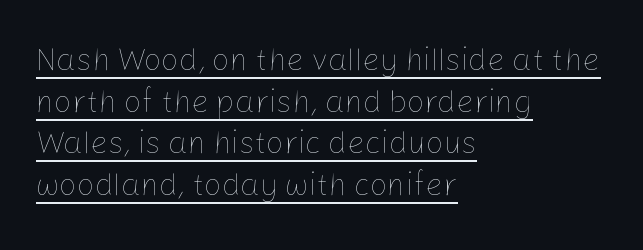
{"italic": "no", "bold": "no", "weight": "thin", "width": "normal", "stroke_contrast": "low", "x_height": "medium", "monospaced": "no", "underline": "yes", "align": "left", "line_spacing": "normal", "line_spacing_ratio": 1.34, "letter_spacing": "normal", "letter_spacing_em": 0.0, "glyph_px": 31}
